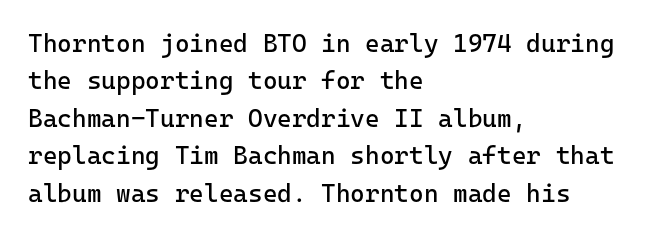
The image shows 25 px text type, upright; set left-aligned, normal line spacing (1.5x), normal letter spacing, not underlined.
